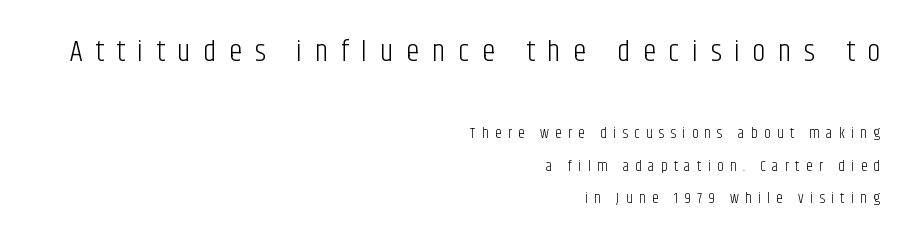
{"serif": "no", "italic": "no", "bold": "no", "weight": "light", "width": "condensed", "stroke_contrast": "low", "x_height": "large", "monospaced": "no", "underline": "no", "align": "right", "line_spacing": "loose", "line_spacing_ratio": 2.19, "letter_spacing": "wide", "letter_spacing_em": 0.42, "larger_block": "first", "size_ratio": 2.0, "glyph_px": 30}
